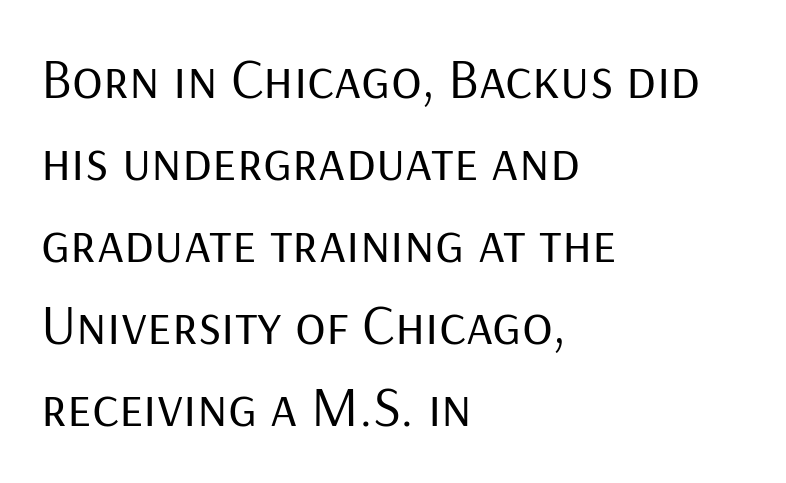
Q: Is the text bold? A: No.
Q: Is the text italic (slanted)? A: No, it is upright.
Q: Is the typeface a serif or a sans-serif typeface? A: Sans-serif.
Q: Is the text underlined? A: No.
Q: How is the paragraph aligned? A: Left-aligned.
Q: Is the spacing between letters normal or unusually wide? A: Normal.
Q: Is the spacing between lines tight, normal or loose? A: Normal.
Q: Width (condensed, normal, or wide)? A: Normal.
Q: Stroke contrast? A: Low.
Q: x-height? A: Medium.
Q: Monospaced? A: No.
